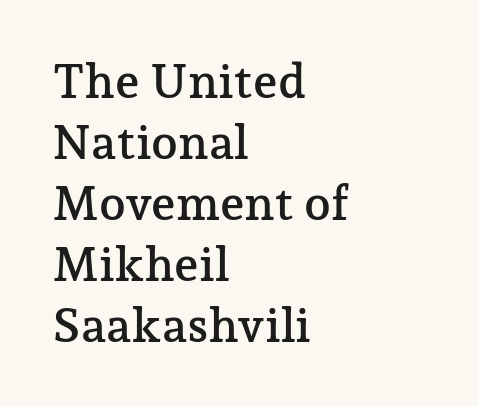
Q: Is the text italic (slanted)? A: No, it is upright.
Q: Is the typeface a serif or a sans-serif typeface? A: Serif.
Q: Is the text underlined? A: No.
Q: How is the paragraph aligned? A: Left-aligned.
Q: Is the spacing between letters normal or unusually wide? A: Normal.
Q: Is the spacing between lines tight, normal or loose? A: Normal.
Q: Width (condensed, normal, or wide)? A: Normal.
Q: Stroke contrast? A: Low.
Q: x-height? A: Medium.
Q: Monospaced? A: No.
